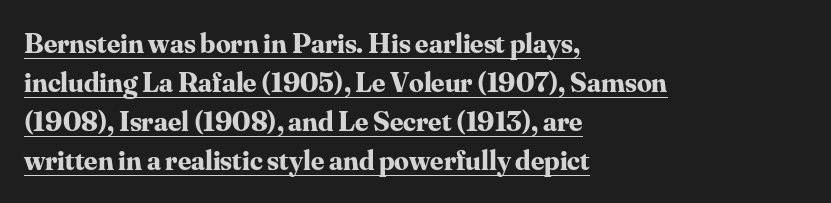
Each glyph is drawn with heavy, bold strokes. These lines are rendered in a variable-pitch font. The vertical gap from one line to the next is medium. This rendering uses left alignment, leaving the right contour irregular. The lettering is marked with a stroke running underneath it.
